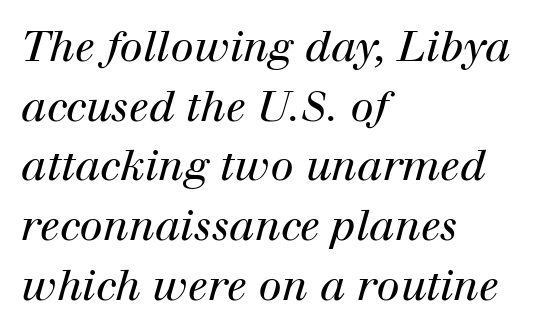
Q: Is the text bold? A: No.
Q: Is the text italic (slanted)? A: Yes, it leans right by about 12 degrees.
Q: Is the typeface a serif or a sans-serif typeface? A: Serif.
Q: Is the text underlined? A: No.
Q: How is the paragraph aligned? A: Left-aligned.
Q: Is the spacing between letters normal or unusually wide? A: Normal.
Q: Is the spacing between lines tight, normal or loose? A: Normal.
Q: Width (condensed, normal, or wide)? A: Normal.
Q: Stroke contrast? A: High.
Q: x-height? A: Medium.
Q: Monospaced? A: No.
